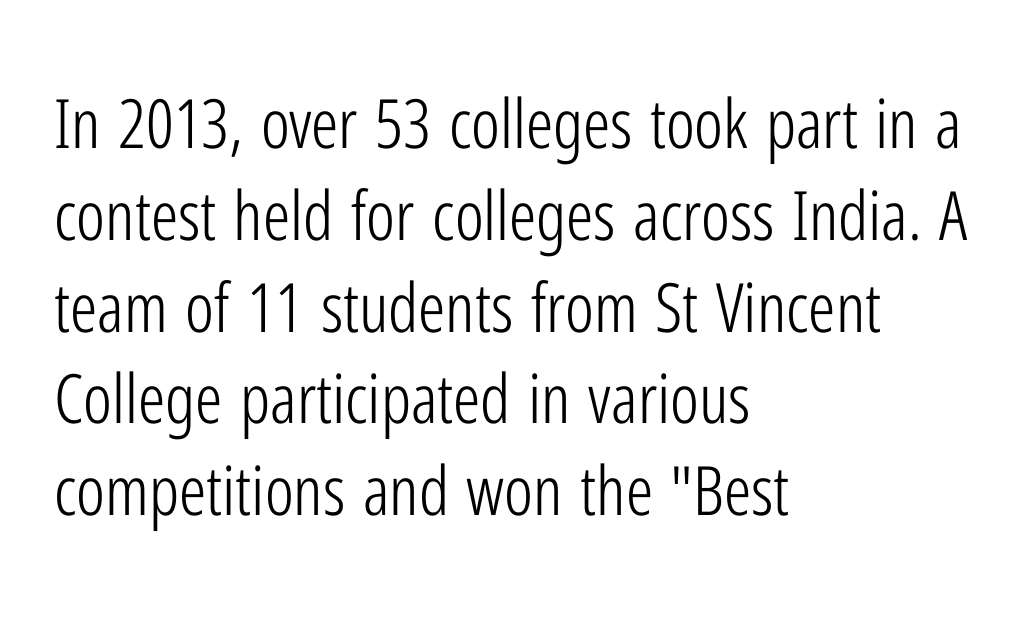
Q: Is the text bold? A: No.
Q: Is the text italic (slanted)? A: No, it is upright.
Q: Is the typeface a serif or a sans-serif typeface? A: Sans-serif.
Q: Is the text underlined? A: No.
Q: How is the paragraph aligned? A: Left-aligned.
Q: Is the spacing between letters normal or unusually wide? A: Normal.
Q: Is the spacing between lines tight, normal or loose? A: Normal.
Q: Width (condensed, normal, or wide)? A: Condensed.
Q: Stroke contrast? A: Low.
Q: x-height? A: Medium.
Q: Monospaced? A: No.
